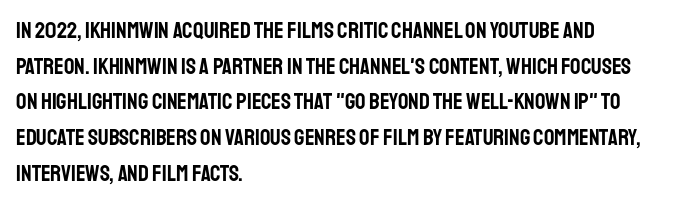
Q: Is the text italic (slanted)? A: No, it is upright.
Q: Is the text underlined? A: No.
Q: How is the paragraph aligned? A: Left-aligned.
Q: Is the spacing between letters normal or unusually wide? A: Normal.
Q: Is the spacing between lines tight, normal or loose? A: Normal.
